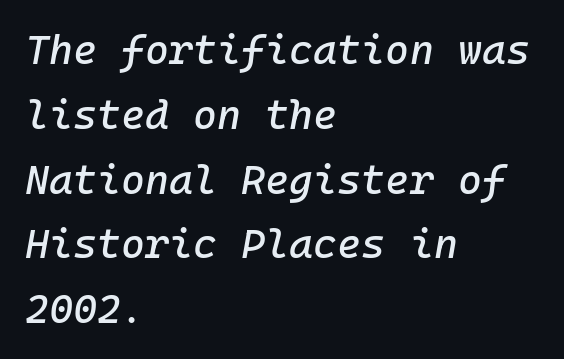
The image shows 41 px text type, italic (leaning right); set left-aligned, normal line spacing (1.58x), normal letter spacing, not underlined; low stroke contrast and a medium x-height.
